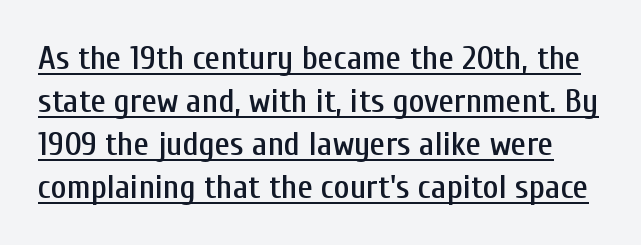
Descenders here cross a horizontal rule under the line. Characters remain perfectly vertical along every line. Serif or sans? Sans — the stroke terminals are bare. These lines are rendered in a variable-pitch font. The lines sit at an ordinary, default distance from one another.
